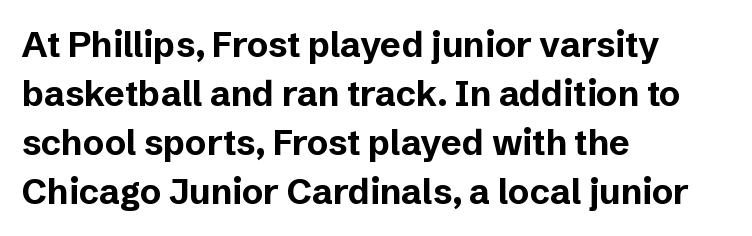
Any mark beneath the type? The region is blank. You can tell from the bare stems that sans-serif type was used. Interline gaps are of average width in this sample. Nope, not italic — everything's standing straight. The setting favours the left margin, as ordinary paragraphs usually do.
